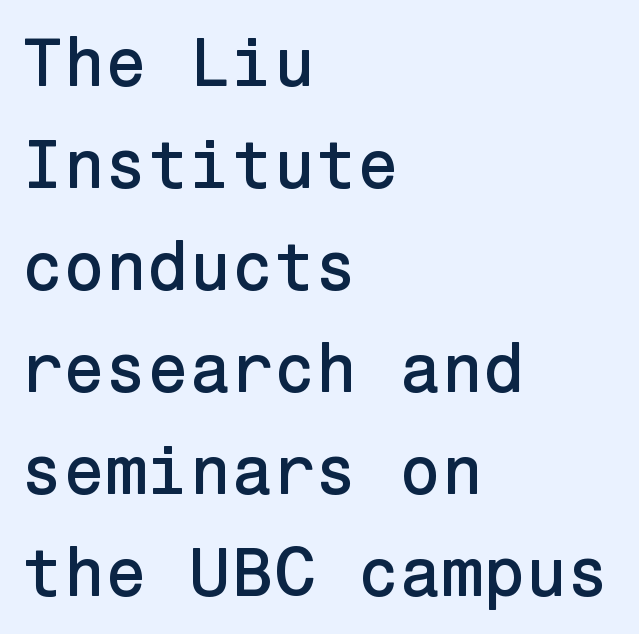
The image shows 68 px sans-serif type, upright; set left-aligned, normal line spacing (1.5x), normal letter spacing, not underlined; low stroke contrast and a medium x-height.
